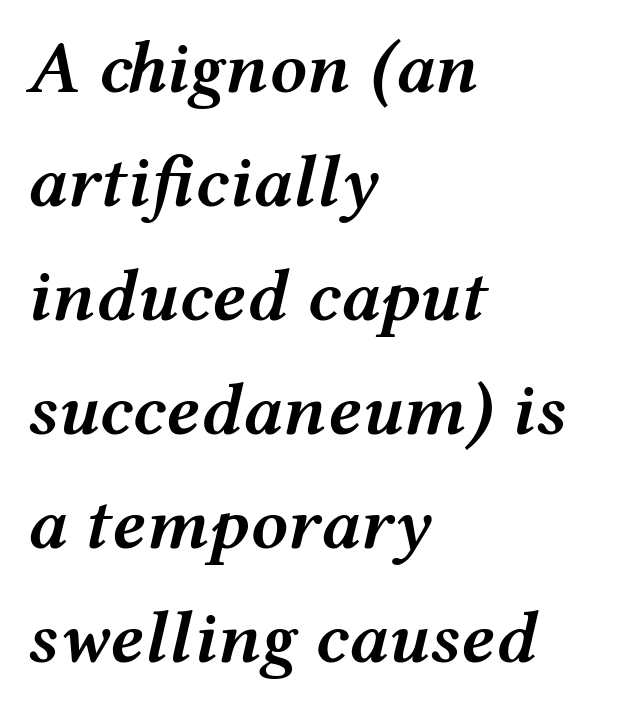
Quick note: underline off. The passage shown is typed in a proportional face where columns would drift. Reading down the column, the eye jumps a familiar distance to each next line. Typographic density is moderately raised because the face is semibold. In terms of letterspacing, this is plain default setting.
